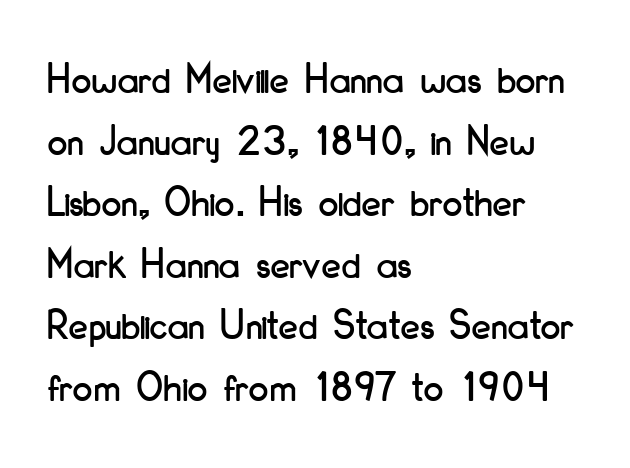
The image shows 44 px condensed sans-serif type, upright; set left-aligned, normal line spacing (1.4x), normal letter spacing, not underlined; low stroke contrast and a small x-height.
